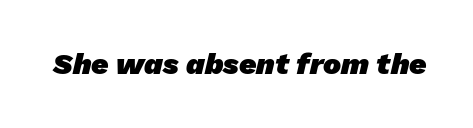
{"serif": "no", "bold": "yes", "weight": "heavy", "width": "normal", "stroke_contrast": "low", "x_height": "medium", "monospaced": "no", "underline": "no", "letter_spacing": "normal", "letter_spacing_em": 0.0, "glyph_px": 30}
